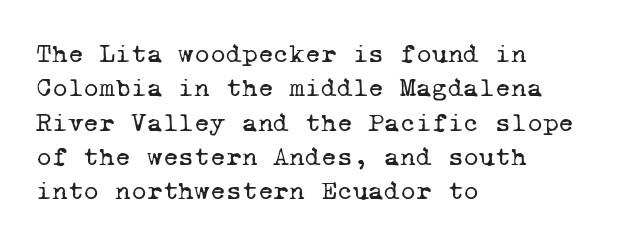
{"bold": "no", "underline": "no", "align": "left", "line_spacing": "normal", "line_spacing_ratio": 1.27, "letter_spacing": "normal", "letter_spacing_em": 0.0, "glyph_px": 27}
